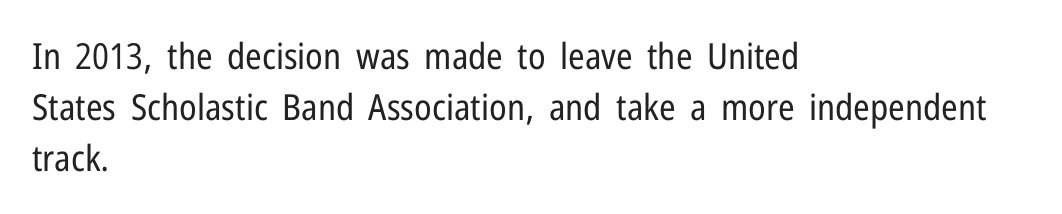
Vertically, the passage feels balanced, rows spaced as you'd expect. The letterforms sit shoulder to shoulder at normal distance. The weight would be labelled regular, book, light, or lighter still. Italic: no, the glyphs are upright roman.
